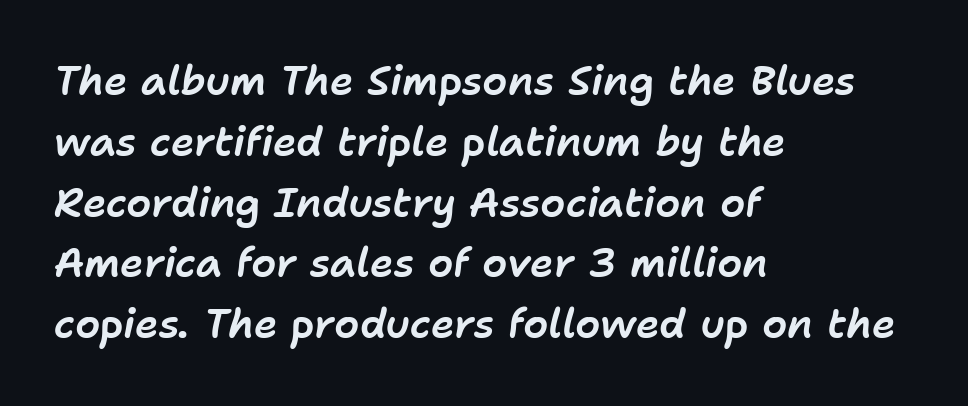
Character widths vary here, with narrow letters taking less room than wide ones. The passage shown stacks its lines at a standard gap. Between one letter and the next there's only the usual sliver of space. This is oblique type, the kind used for emphasis or titles. Words float on clear page, feet unadorned. Typeset ragged right — the left edge is the straight one.
